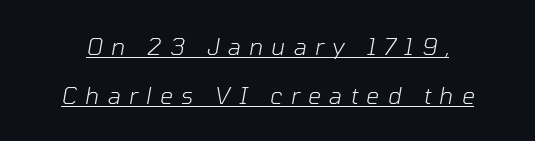
Q: Is the text bold? A: No.
Q: Is the text italic (slanted)? A: Yes, it leans right by about 10 degrees.
Q: Is the text underlined? A: Yes.
Q: Is the spacing between letters normal or unusually wide? A: Unusually wide.
Q: Is the spacing between lines tight, normal or loose? A: Loose.
